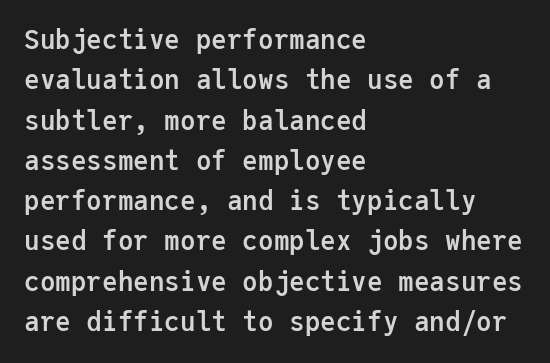
Q: Is the text bold? A: Yes.
Q: Is the text italic (slanted)? A: No, it is upright.
Q: Is the text underlined? A: No.
Q: How is the paragraph aligned? A: Left-aligned.
Q: Is the spacing between letters normal or unusually wide? A: Normal.
Q: Is the spacing between lines tight, normal or loose? A: Normal.
